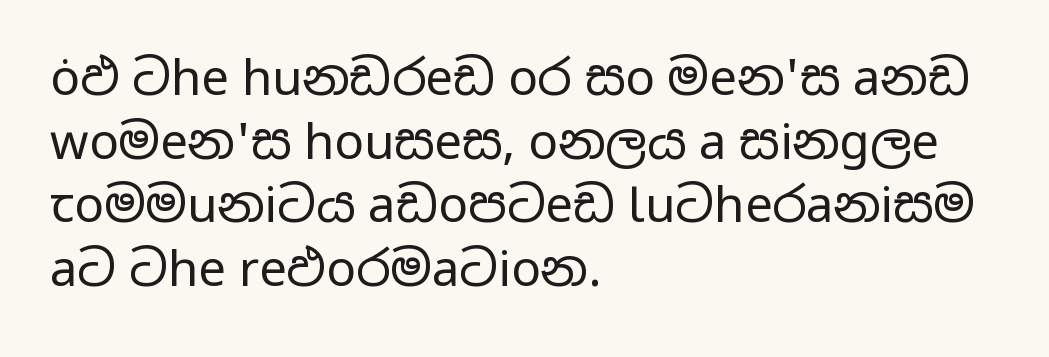
The image shows 49 px regular-weight, wide sans-serif type, upright; set left-aligned, normal line spacing (1.3x), normal letter spacing, not underlined; low stroke contrast and a medium x-height.
